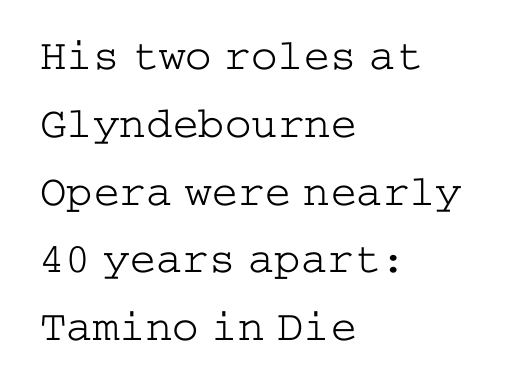
Q: Is the text bold? A: No.
Q: Is the text italic (slanted)? A: No, it is upright.
Q: Is the typeface a serif or a sans-serif typeface? A: Serif.
Q: Is the text underlined? A: No.
Q: How is the paragraph aligned? A: Left-aligned.
Q: Is the spacing between letters normal or unusually wide? A: Normal.
Q: Is the spacing between lines tight, normal or loose? A: Normal.
Q: Width (condensed, normal, or wide)? A: Wide.
Q: Stroke contrast? A: Low.
Q: x-height? A: Medium.
